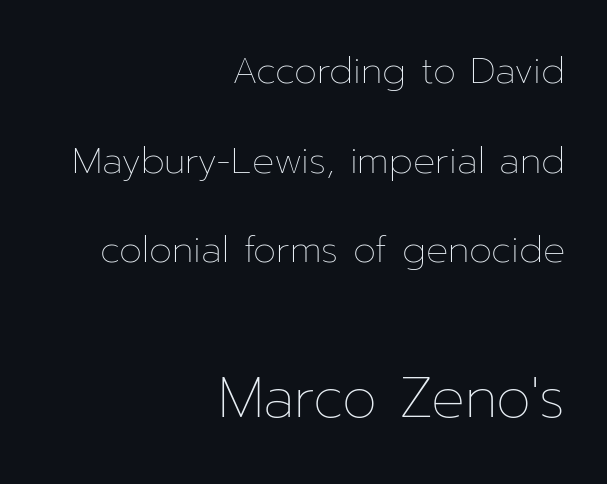
Q: Is the text bold? A: No.
Q: Is the text italic (slanted)? A: No, it is upright.
Q: Is the text underlined? A: No.
Q: How is the paragraph aligned? A: Right-aligned.
Q: Is the spacing between letters normal or unusually wide? A: Normal.
Q: Is the spacing between lines tight, normal or loose? A: Loose.
Q: Which block of text is set in a larger size, the first (top) or the second (bottom)? A: The second (bottom) one.
Q: Width (condensed, normal, or wide)? A: Normal.
Q: Stroke contrast? A: Low.
Q: x-height? A: Medium.
Q: Monospaced? A: No.
